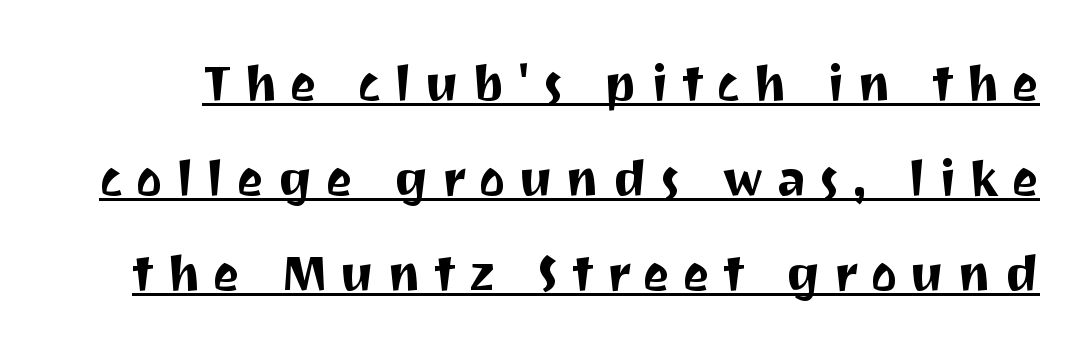
The image shows 50 px sans-serif type, upright; set loose line spacing (1.9x), unusually wide letter spacing (+0.26 em), underlined; medium stroke contrast and a medium x-height.
